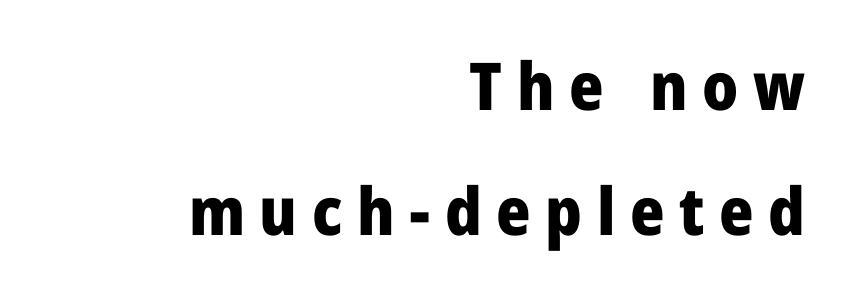
The image shows 66 px heavy sans-serif type, upright; set right-aligned, line spacing 1.89x, unusually wide letter spacing (+0.22 em), not underlined; low stroke contrast and a medium x-height.
